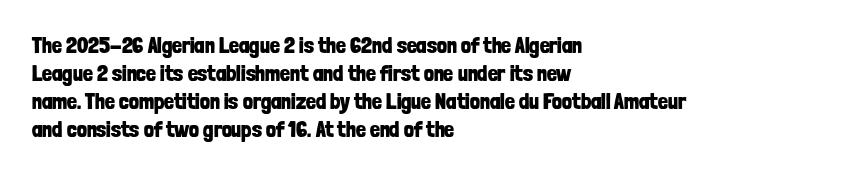
The axis of the letterforms is exactly vertical. Leftover space on each line is placed entirely after the last word. Each row of text sits above clean, open space. Students, note that the glyphs here touch the page at normal intervals.
